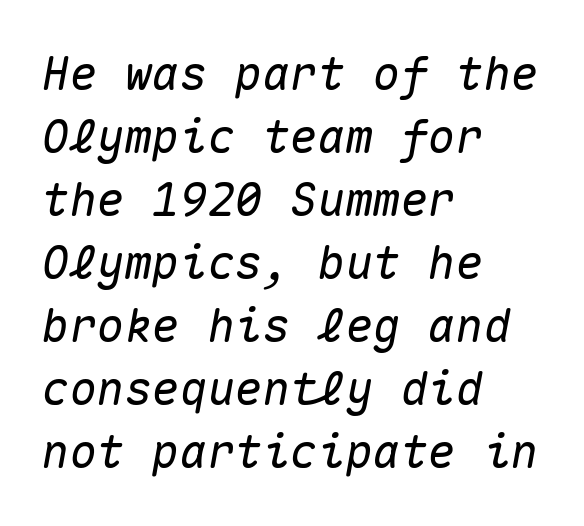
The image shows 46 px text type, italic (leaning right), monospaced; set left-aligned, normal line spacing (1.37x), normal letter spacing, not underlined; medium stroke contrast and a medium x-height.
